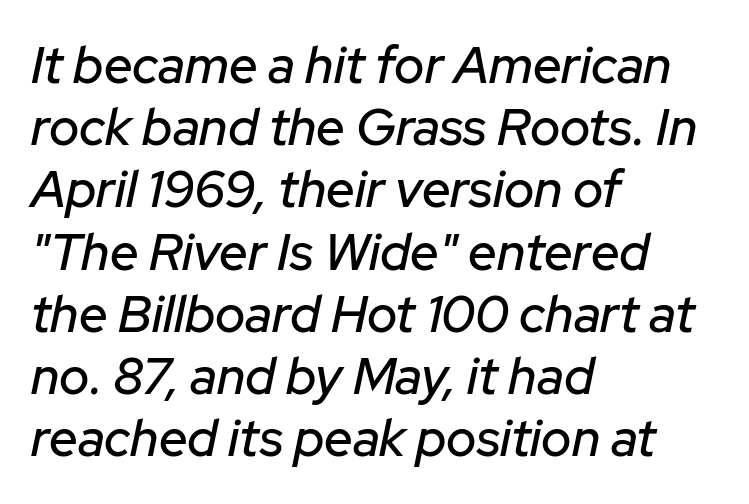
Descenders are the only things crossing below the line. In CSS terms this would be text-align: left. The letters advance in unequal steps, a hallmark of proportional type. The gaps between neighbouring characters are ordinary and unremarkable. A typesetter would mark this as italic.
